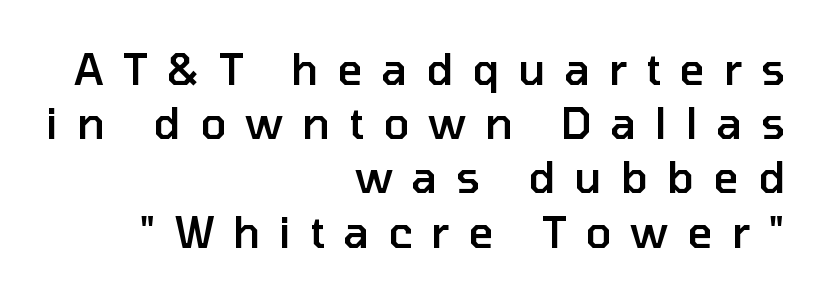
The compositor pushed each line to the right boundary. Reading down the column, the eye jumps a familiar distance to each next line. Do the characters align in a grid? No, the font is proportional. The passage shown is typeset with a sans-serif family. The characters look somewhat weighty, a semibold short of true bold. This rendering features lettering with no underline.
